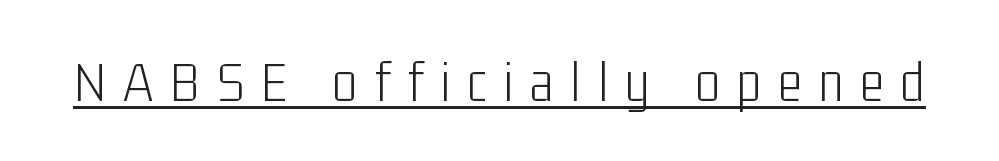
{"serif": "no", "italic": "no", "bold": "no", "weight": "light", "width": "condensed", "stroke_contrast": "low", "x_height": "medium", "monospaced": "no", "underline": "yes", "letter_spacing": "wide", "letter_spacing_em": 0.28, "glyph_px": 59}
